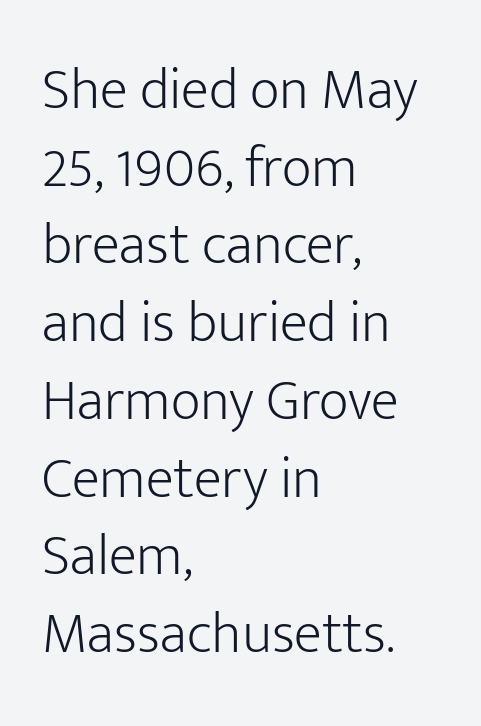
{"serif": "no", "italic": "no", "bold": "no", "weight": "light", "width": "normal", "stroke_contrast": "low", "x_height": "medium", "monospaced": "no", "underline": "no", "align": "left", "line_spacing": "normal", "line_spacing_ratio": 1.34, "letter_spacing": "normal", "letter_spacing_em": 0.0, "glyph_px": 58}
